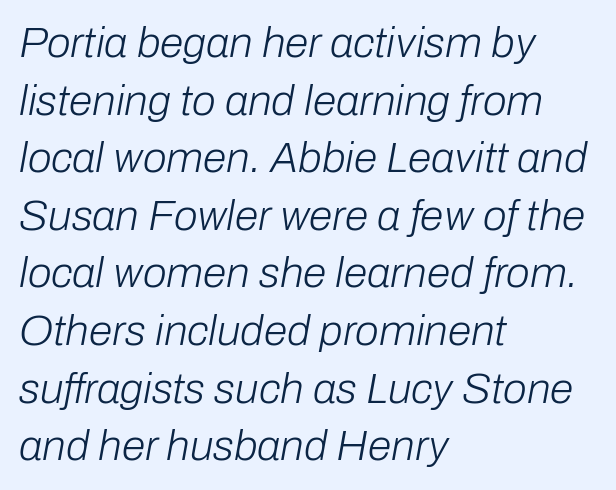
{"italic": "yes", "lean": "right", "slant_degrees": 10, "bold": "no", "weight": "light", "width": "normal", "stroke_contrast": "low", "x_height": "medium", "monospaced": "no", "underline": "no", "align": "left", "line_spacing": "normal", "line_spacing_ratio": 1.34, "letter_spacing": "normal", "letter_spacing_em": 0.0, "glyph_px": 43}
